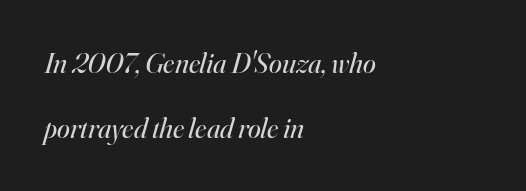
Q: Is the text bold? A: No.
Q: Is the text italic (slanted)? A: Yes, it leans right by about 16 degrees.
Q: Is the typeface a serif or a sans-serif typeface? A: Serif.
Q: Is the text underlined? A: No.
Q: How is the paragraph aligned? A: Left-aligned.
Q: Is the spacing between letters normal or unusually wide? A: Normal.
Q: Is the spacing between lines tight, normal or loose? A: Loose.
Q: Width (condensed, normal, or wide)? A: Normal.
Q: Stroke contrast? A: High.
Q: x-height? A: Small.
Q: Monospaced? A: No.
